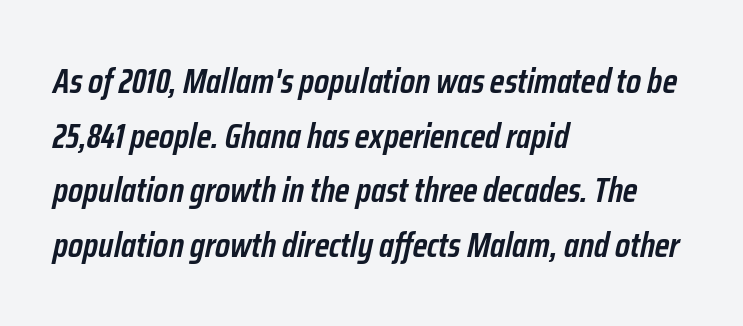
{"italic": "yes", "lean": "right", "slant_degrees": 12, "bold": "semi", "weight": "semibold", "width": "condensed", "stroke_contrast": "low", "x_height": "medium", "monospaced": "no", "underline": "no", "align": "left", "line_spacing": "normal", "line_spacing_ratio": 1.56, "letter_spacing": "normal", "letter_spacing_em": 0.0, "glyph_px": 35}
